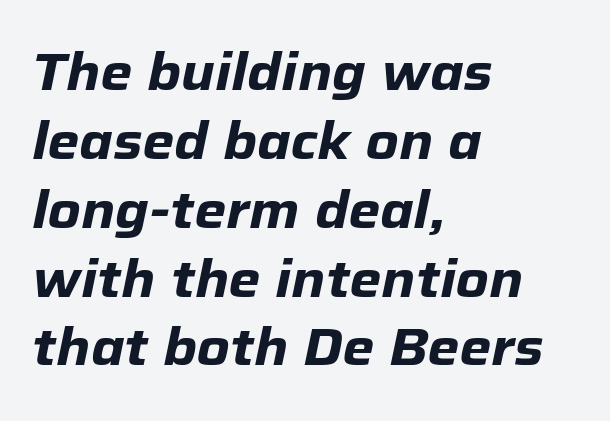
The image shows 51 px heavy type, italic (leaning right); set left-aligned, normal line spacing (1.35x), normal letter spacing, not underlined; low stroke contrast and a medium x-height.
